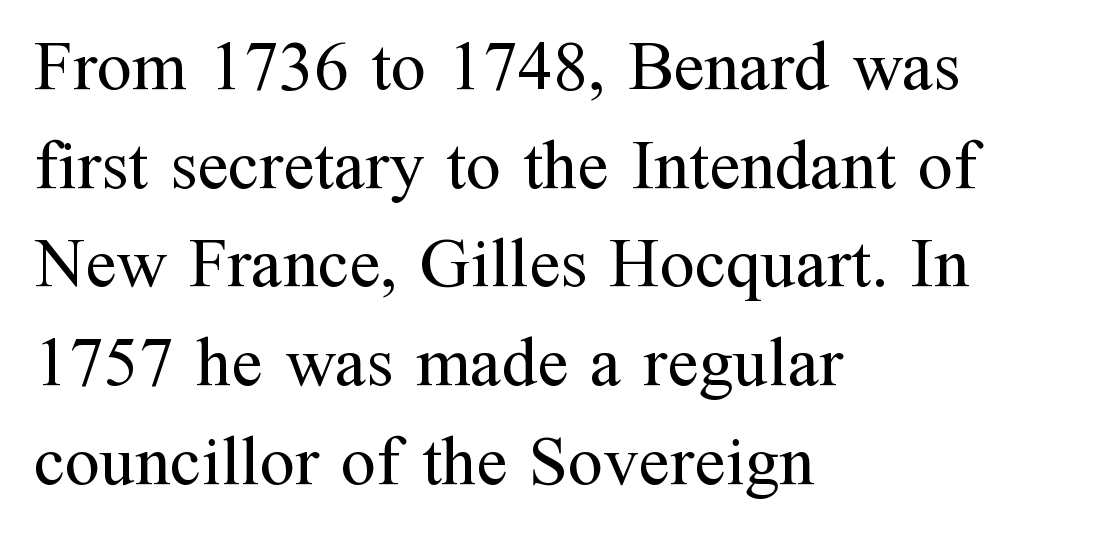
Baseline-to-baseline distance is the conventional proportion of letter height. Ascenders rise straight up at ninety degrees. This sample uses a serif face. Teacher's note: observe the even left margin — that is flush-left alignment. On a weight scale, this lands at 450 or below.
